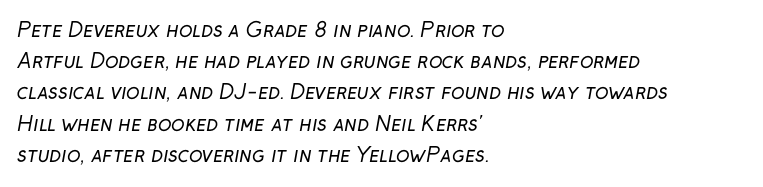
Q: Is the text bold? A: No.
Q: Is the text underlined? A: No.
Q: How is the paragraph aligned? A: Left-aligned.
Q: Is the spacing between letters normal or unusually wide? A: Normal.
Q: Is the spacing between lines tight, normal or loose? A: Normal.
